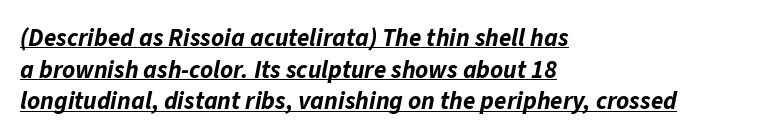
{"italic": "yes", "lean": "right", "slant_degrees": 11, "bold": "yes", "underline": "yes", "align": "left", "line_spacing": "normal", "line_spacing_ratio": 1.27, "letter_spacing": "normal", "letter_spacing_em": 0.0, "glyph_px": 25}
